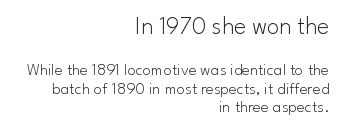
Q: Is the text bold? A: No.
Q: Is the text italic (slanted)? A: No, it is upright.
Q: Is the text underlined? A: No.
Q: How is the paragraph aligned? A: Right-aligned.
Q: Is the spacing between letters normal or unusually wide? A: Normal.
Q: Is the spacing between lines tight, normal or loose? A: Tight.
Q: Which block of text is set in a larger size, the first (top) or the second (bottom)? A: The first (top) one.
